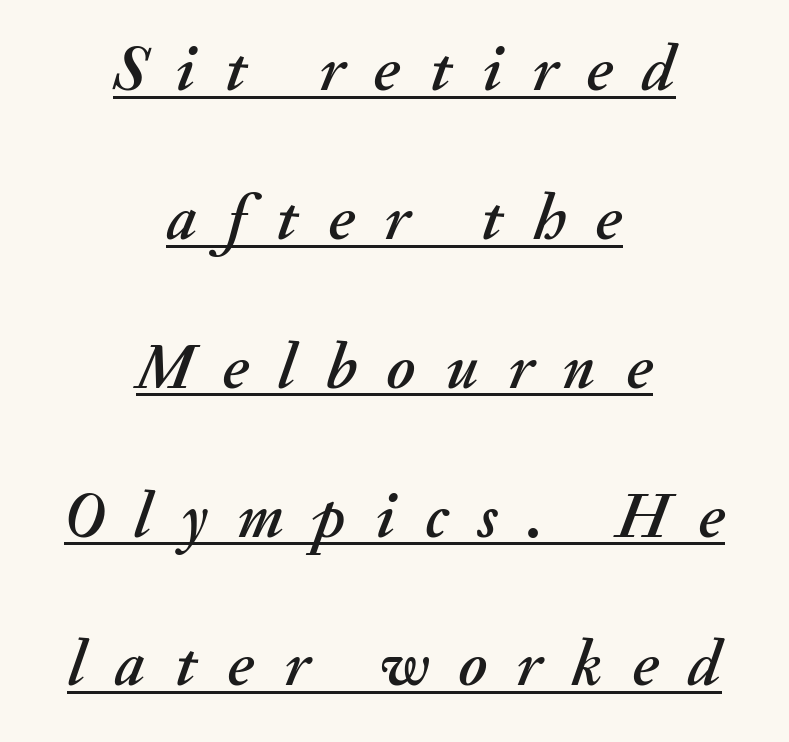
{"italic": "yes", "lean": "right", "slant_degrees": 20, "width": "normal", "stroke_contrast": "medium", "x_height": "small", "monospaced": "no", "underline": "yes", "align": "center", "line_spacing": "loose", "line_spacing_ratio": 2.29, "letter_spacing": "wide", "letter_spacing_em": 0.46, "glyph_px": 65}
